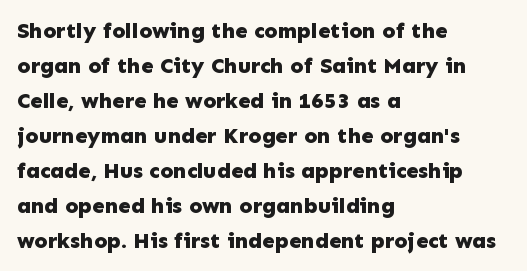
Horizontal bands of white between lines are of average thickness. The rendering keeps characters at their native spacing. Line beginnings align vertically; line endings do not. The font is running at its bold setting. No italicization has been applied; the sample stays upright.
